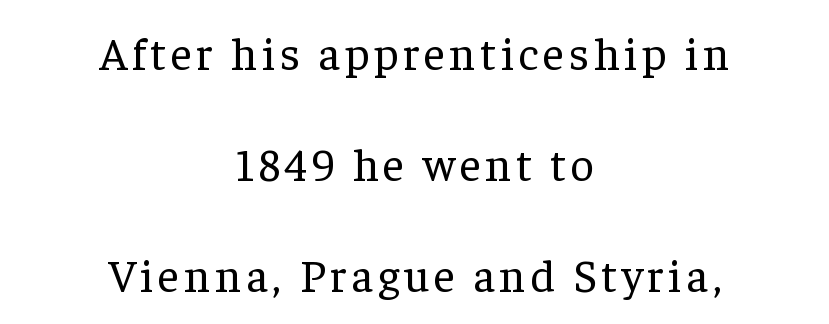
Q: Is the text bold? A: No.
Q: Is the text italic (slanted)? A: No, it is upright.
Q: Is the typeface a serif or a sans-serif typeface? A: Serif.
Q: Is the text underlined? A: No.
Q: How is the paragraph aligned? A: Centered.
Q: Is the spacing between lines tight, normal or loose? A: Loose.
Q: Width (condensed, normal, or wide)? A: Normal.
Q: Stroke contrast? A: Low.
Q: x-height? A: Medium.
Q: Monospaced? A: No.
